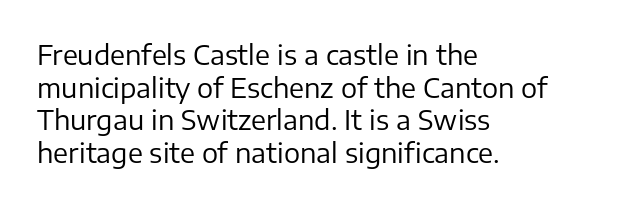
What stands out about the letter spacing? Nothing — it is the standard amount. This is not heavy type; no bold has been used. Just letters on the line, the space beneath them empty. Notice how the stems are strictly vertical — no italics here. This rendering uses left alignment, leaving the right contour irregular.
